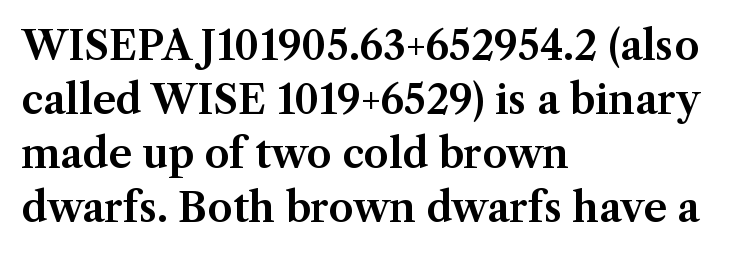
Q: Is the text italic (slanted)? A: No, it is upright.
Q: Is the typeface a serif or a sans-serif typeface? A: Serif.
Q: Is the text underlined? A: No.
Q: How is the paragraph aligned? A: Left-aligned.
Q: Is the spacing between letters normal or unusually wide? A: Normal.
Q: Is the spacing between lines tight, normal or loose? A: Normal.
Q: Width (condensed, normal, or wide)? A: Normal.
Q: Stroke contrast? A: Medium.
Q: x-height? A: Medium.
Q: Monospaced? A: No.
